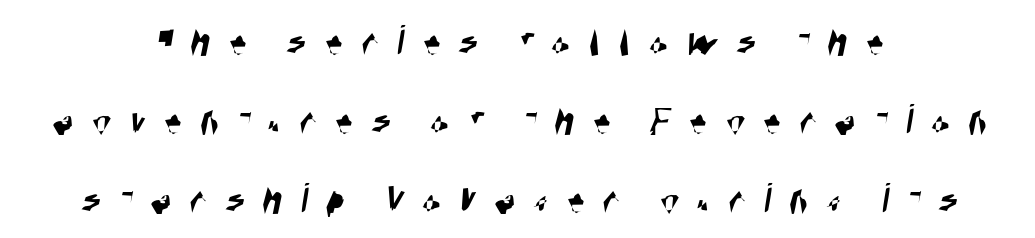
{"serif": "no", "width": "condensed", "stroke_contrast": "high", "x_height": "large", "monospaced": "no", "underline": "no", "align": "center", "line_spacing_ratio": 1.8, "letter_spacing": "wide", "letter_spacing_em": 0.41, "glyph_px": 44}
